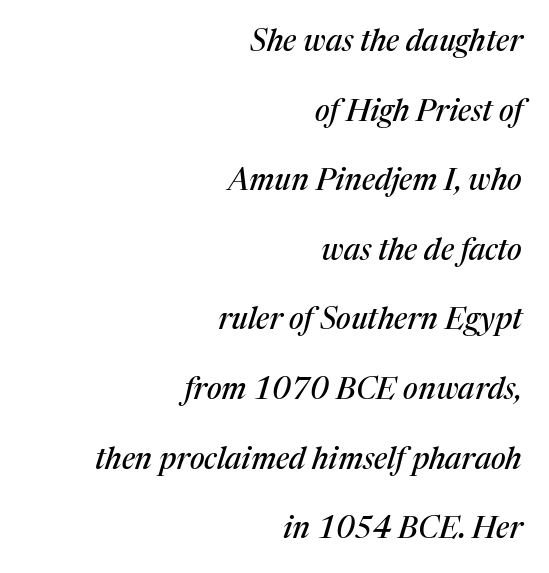
{"serif": "yes", "italic": "yes", "lean": "right", "slant_degrees": 17, "width": "normal", "stroke_contrast": "medium", "x_height": "medium", "monospaced": "no", "underline": "no", "align": "right", "line_spacing": "loose", "line_spacing_ratio": 2.32, "letter_spacing": "normal", "letter_spacing_em": 0.0, "glyph_px": 30}
